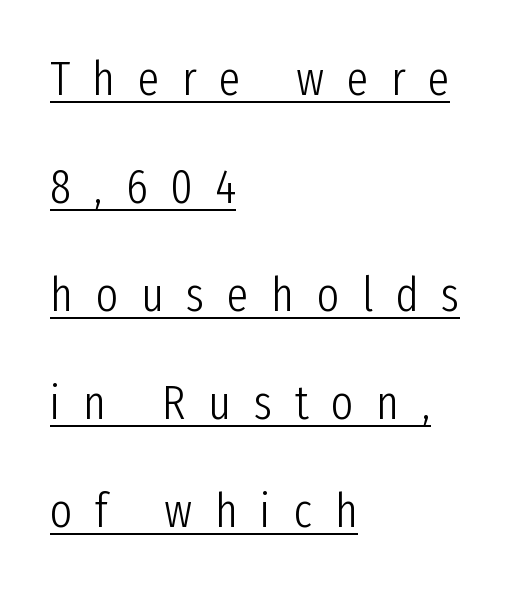
Q: Is the text bold? A: No.
Q: Is the text italic (slanted)? A: No, it is upright.
Q: Is the typeface a serif or a sans-serif typeface? A: Sans-serif.
Q: Is the text underlined? A: Yes.
Q: How is the paragraph aligned? A: Left-aligned.
Q: Is the spacing between letters normal or unusually wide? A: Unusually wide.
Q: Is the spacing between lines tight, normal or loose? A: Loose.
Q: Width (condensed, normal, or wide)? A: Condensed.
Q: Stroke contrast? A: Low.
Q: x-height? A: Medium.
Q: Monospaced? A: No.
